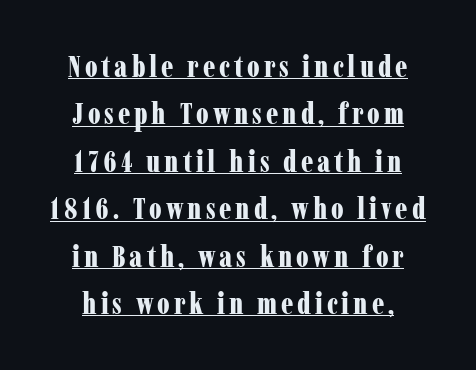
The image shows 30 px bold, condensed serif type, upright; set normal line spacing (1.58x), underlined; low stroke contrast and a medium x-height.
